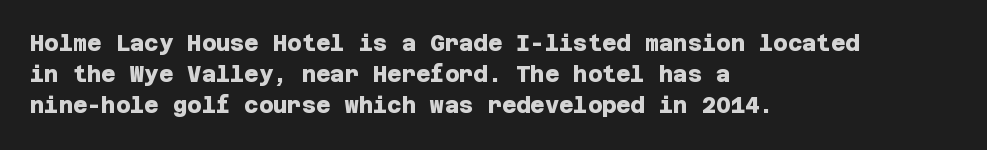
Is there much room between lines? A standard amount, neither cramped nor airy. You could call the tracking neutral — neither tight nor loose. Typesetter's note: full bold, strokes at maximum text heaviness. Glance below the letters and you will spot only blank space.
